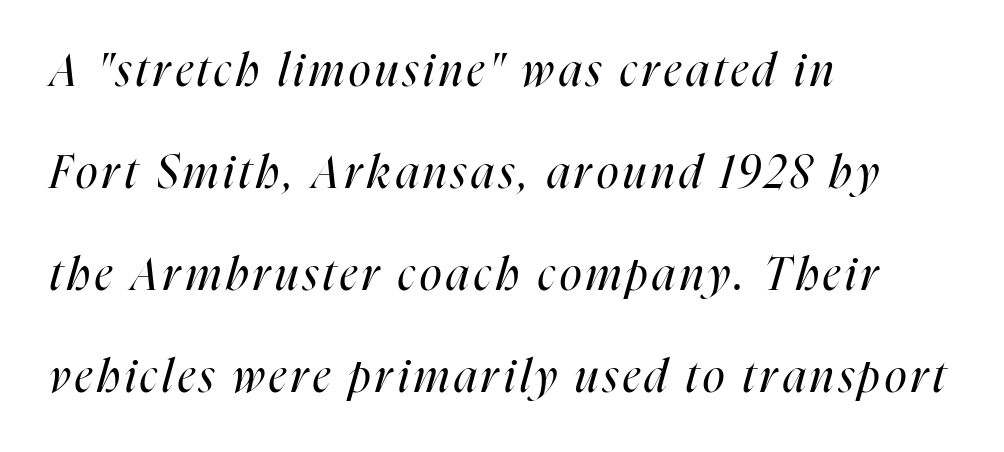
Q: Is the text bold? A: No.
Q: Is the text italic (slanted)? A: Yes, it leans right by about 16 degrees.
Q: Is the text underlined? A: No.
Q: How is the paragraph aligned? A: Left-aligned.
Q: Is the spacing between lines tight, normal or loose? A: Loose.
Q: Width (condensed, normal, or wide)? A: Condensed.
Q: Stroke contrast? A: High.
Q: x-height? A: Medium.
Q: Monospaced? A: No.
